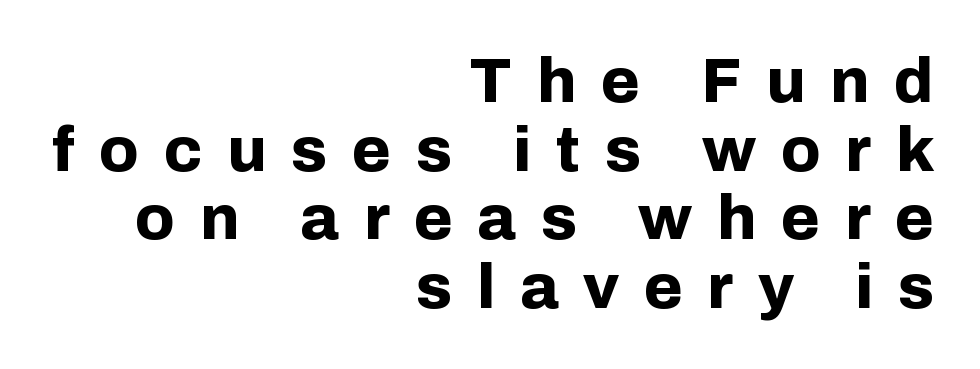
Q: Is the text bold? A: Yes.
Q: Is the text italic (slanted)? A: No, it is upright.
Q: Is the typeface a serif or a sans-serif typeface? A: Sans-serif.
Q: Is the text underlined? A: No.
Q: How is the paragraph aligned? A: Right-aligned.
Q: Is the spacing between letters normal or unusually wide? A: Unusually wide.
Q: Is the spacing between lines tight, normal or loose? A: Tight.
Q: Width (condensed, normal, or wide)? A: Normal.
Q: Stroke contrast? A: Low.
Q: x-height? A: Medium.
Q: Monospaced? A: No.
